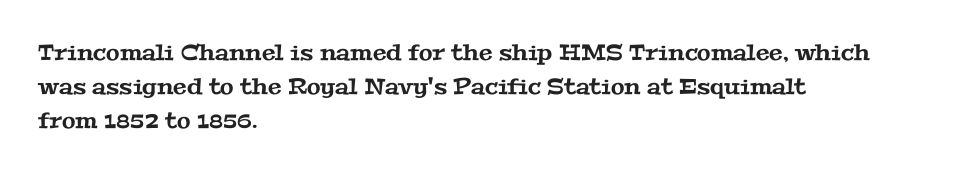
{"underline": "no", "align": "left", "line_spacing": "normal", "line_spacing_ratio": 1.55, "letter_spacing": "normal", "letter_spacing_em": 0.0, "glyph_px": 22}
